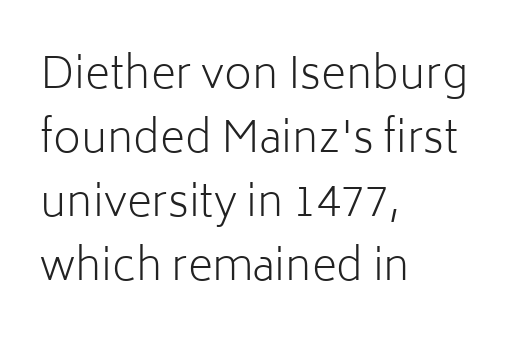
Weight: in the light-to-regular range. This sample uses a sans-serif face. Any mark beneath the type? The region is blank. These lines sit exactly where default settings would place them. These lines are rendered in a variable-pitch font. The paragraph has a hard left edge and a soft right edge.
